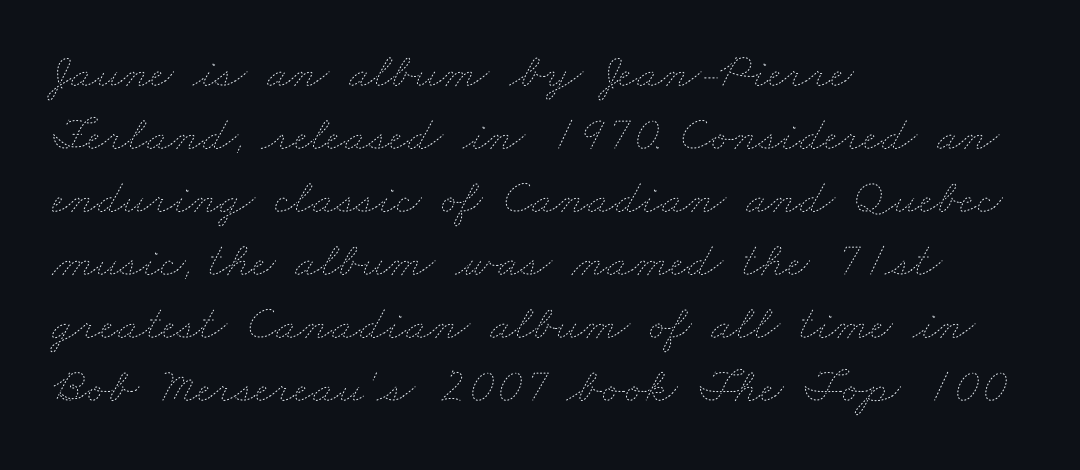
This rendering leaves character spacing at its baseline value. Stems and bowls with no extra thickness — not bold. Regarding leading, the lines here are spaced in the standard way. A bare baseline throughout the passage.
